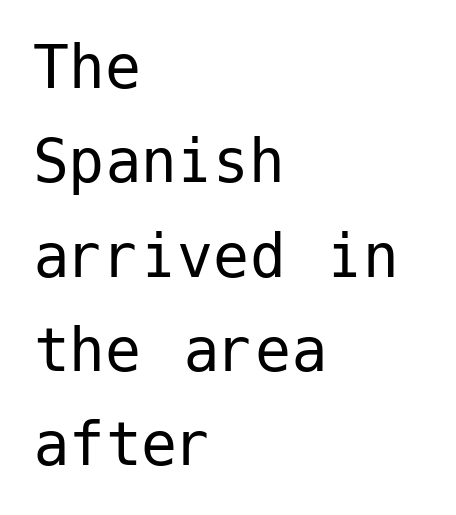
Q: Is the text bold? A: No.
Q: Is the text italic (slanted)? A: No, it is upright.
Q: Is the typeface a serif or a sans-serif typeface? A: Sans-serif.
Q: Is the text underlined? A: No.
Q: How is the paragraph aligned? A: Left-aligned.
Q: Is the spacing between letters normal or unusually wide? A: Normal.
Q: Is the spacing between lines tight, normal or loose? A: Normal.
Q: Width (condensed, normal, or wide)? A: Normal.
Q: Stroke contrast? A: Low.
Q: x-height? A: Medium.
